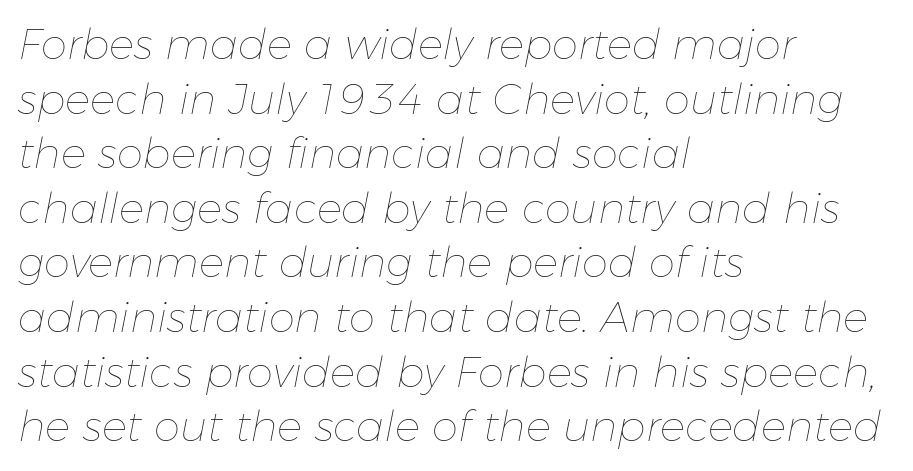
{"italic": "yes", "lean": "right", "slant_degrees": 11, "bold": "no", "weight": "thin", "width": "normal", "stroke_contrast": "low", "x_height": "medium", "monospaced": "no", "underline": "no", "align": "left", "line_spacing": "normal", "line_spacing_ratio": 1.3, "letter_spacing": "normal", "letter_spacing_em": 0.0, "glyph_px": 42}
